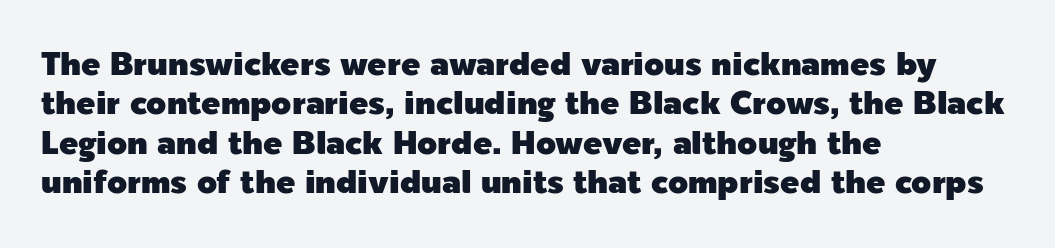
{"serif": "no", "italic": "no", "width": "normal", "x_height": "medium", "monospaced": "no", "underline": "no", "align": "left", "line_spacing_ratio": 1.23, "letter_spacing": "normal", "letter_spacing_em": 0.0, "glyph_px": 32}
